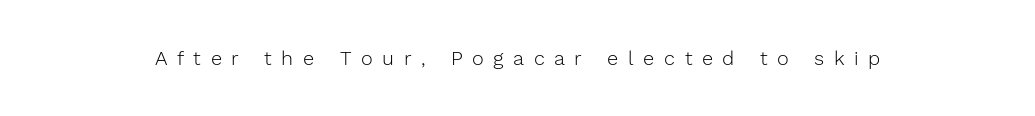
The image shows 20 px text type, upright; set unusually wide letter spacing (+0.48 em), not underlined.
